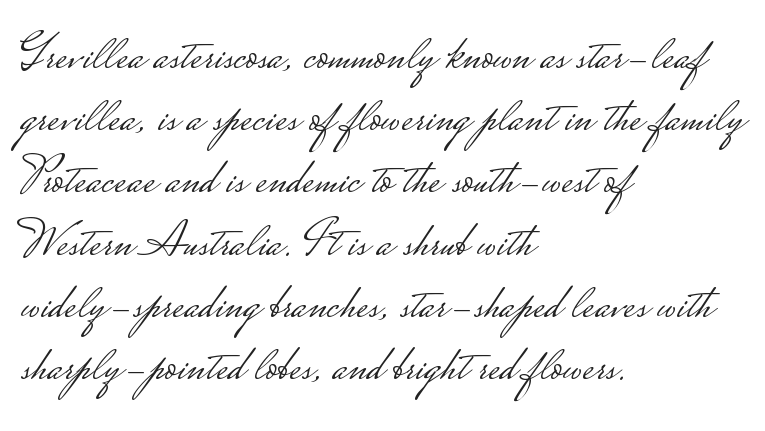
Q: Is the text bold? A: No.
Q: Is the text italic (slanted)? A: Yes.
Q: Is the typeface a serif or a sans-serif typeface? A: Sans-serif.
Q: Is the text underlined? A: No.
Q: How is the paragraph aligned? A: Left-aligned.
Q: Is the spacing between letters normal or unusually wide? A: Normal.
Q: Width (condensed, normal, or wide)? A: Wide.
Q: Stroke contrast? A: Low.
Q: Monospaced? A: No.
